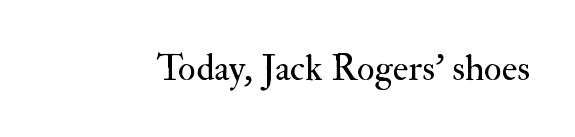
The image shows 37 px regular-weight serif type, upright; set normal letter spacing, not underlined; medium stroke contrast and a small x-height.
